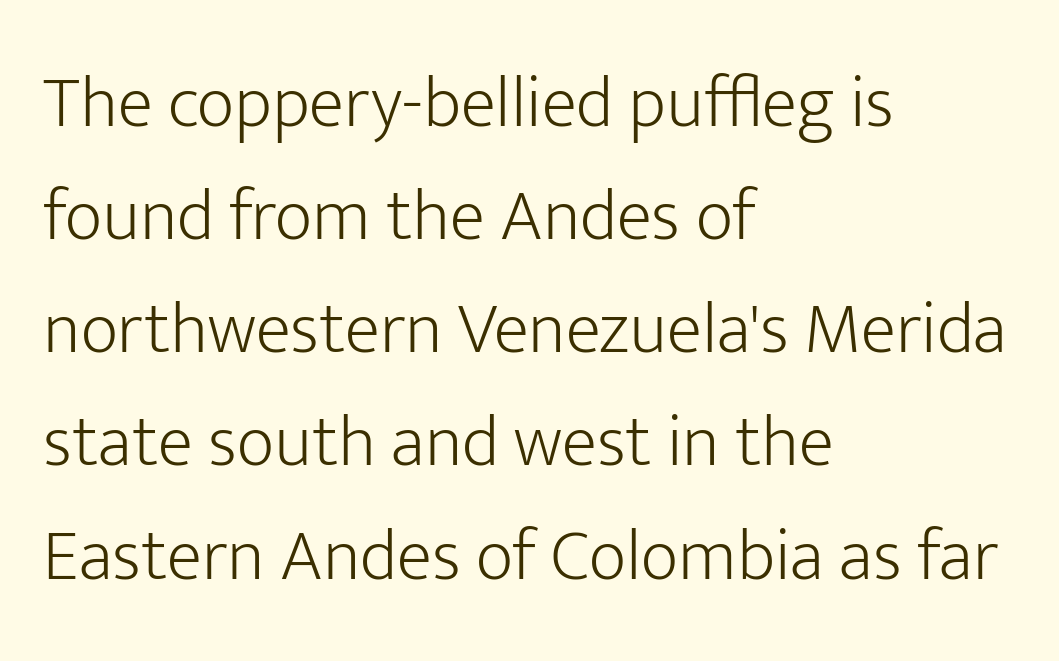
The image shows 73 px light sans-serif type, upright; set left-aligned, normal line spacing (1.55x), normal letter spacing, not underlined; low stroke contrast and a medium x-height.
